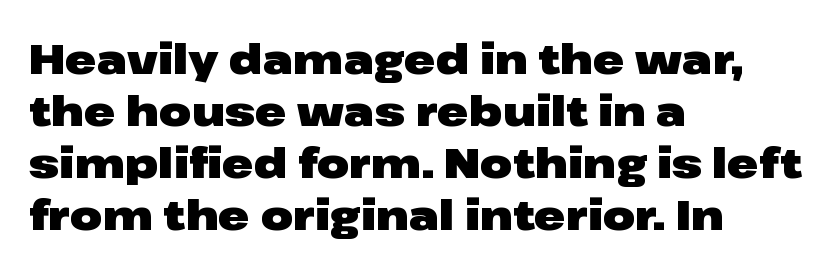
{"serif": "no", "italic": "no", "bold": "yes", "weight": "heavy", "width": "wide", "stroke_contrast": "low", "x_height": "medium", "monospaced": "no", "underline": "no", "align": "left", "line_spacing_ratio": 1.24, "letter_spacing": "normal", "letter_spacing_em": 0.0, "glyph_px": 42}
